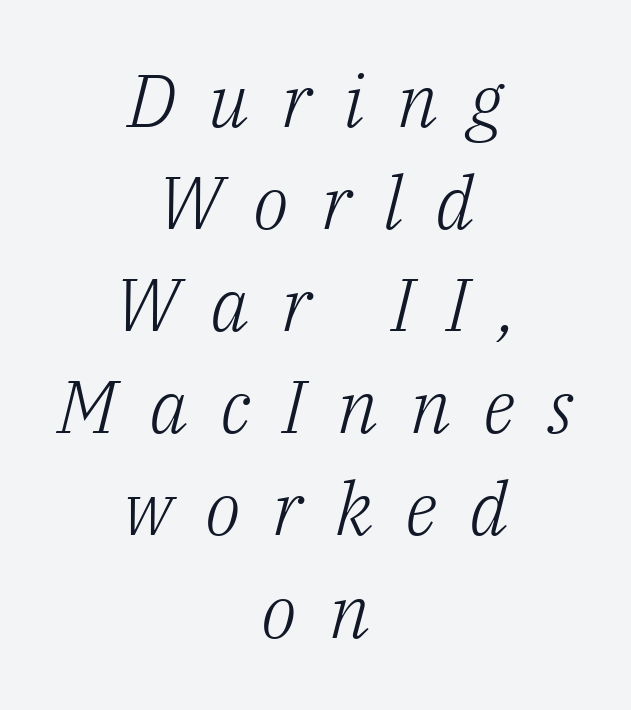
The image shows 74 px light serif type, italic (leaning right); set centered, normal line spacing (1.38x), unusually wide letter spacing (+0.43 em), not underlined; low stroke contrast and a medium x-height.
